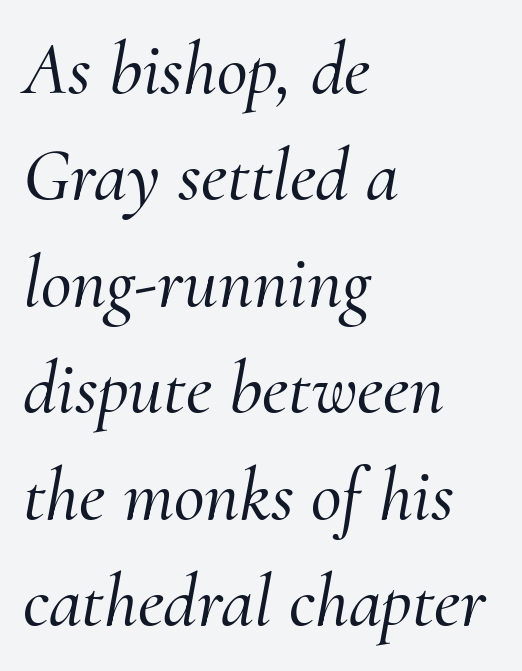
The image shows 75 px serif type, italic (leaning right); set left-aligned, normal line spacing (1.42x), normal letter spacing, not underlined; medium stroke contrast and a small x-height.
